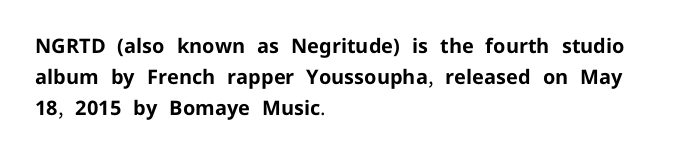
The image shows 20 px bold type, upright; set left-aligned, normal line spacing (1.55x), normal letter spacing, not underlined.
